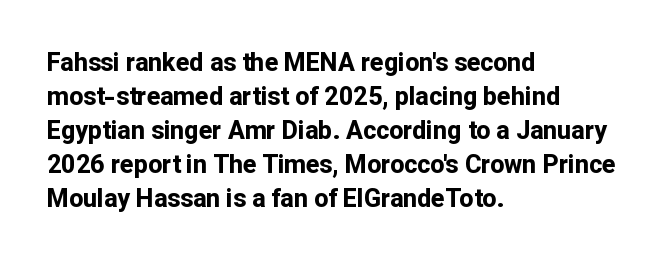
Just letters on the line, the space beneath them empty. No italicization has been applied; the sample stays upright. The rows are spaced the way most documents space them. The glyphs have the mass of a bold cut. Look at the tracking — it's just the regular setting, nothing added. Each line starts at the same left margin while the right side varies.
